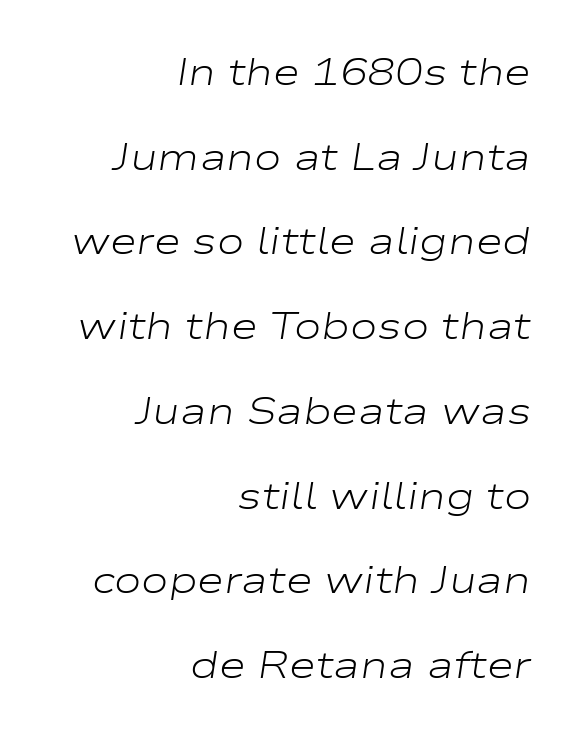
{"italic": "yes", "lean": "right", "slant_degrees": 9, "bold": "no", "weight": "light", "width": "wide", "stroke_contrast": "low", "x_height": "medium", "monospaced": "no", "underline": "no", "align": "right", "line_spacing": "loose", "line_spacing_ratio": 2.29, "letter_spacing": "normal", "letter_spacing_em": 0.0, "glyph_px": 37}
